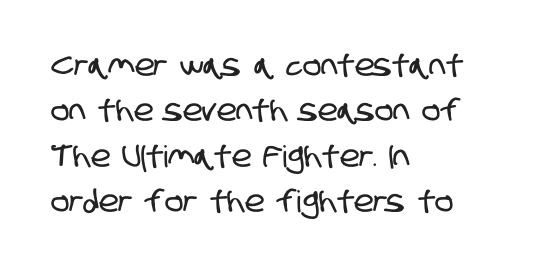
The image shows 30 px condensed sans-serif type; set left-aligned, normal line spacing (1.51x), normal letter spacing, not underlined; low stroke contrast and a large x-height.
